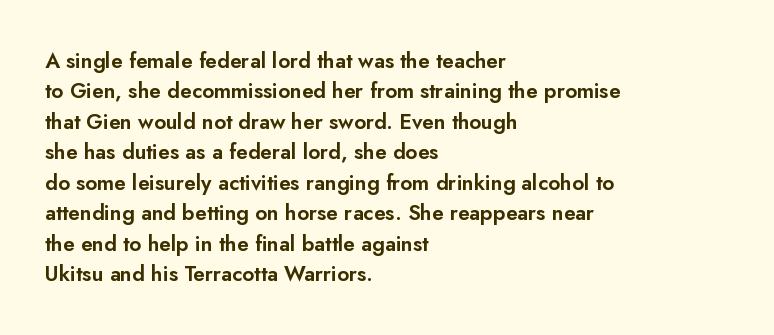
Q: Is the text italic (slanted)? A: No, it is upright.
Q: Is the text underlined? A: No.
Q: How is the paragraph aligned? A: Left-aligned.
Q: Is the spacing between letters normal or unusually wide? A: Normal.
Q: Is the spacing between lines tight, normal or loose? A: Normal.
